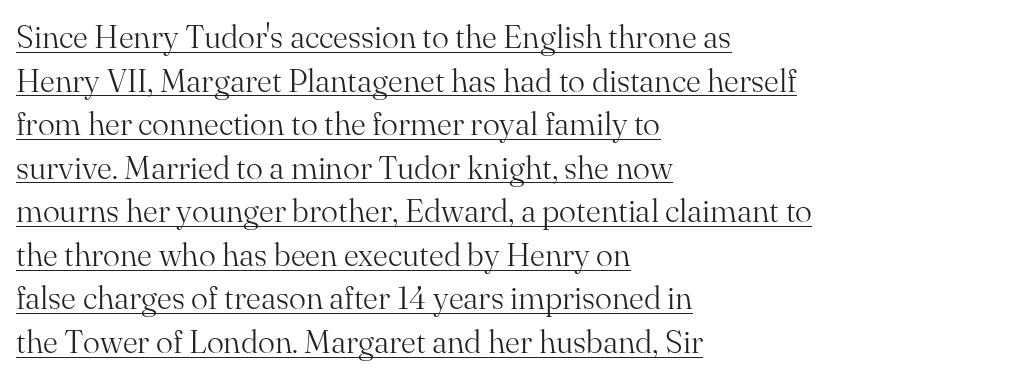
Q: Is the text bold? A: No.
Q: Is the text italic (slanted)? A: No, it is upright.
Q: Is the typeface a serif or a sans-serif typeface? A: Serif.
Q: Is the text underlined? A: Yes.
Q: How is the paragraph aligned? A: Left-aligned.
Q: Is the spacing between letters normal or unusually wide? A: Normal.
Q: Is the spacing between lines tight, normal or loose? A: Normal.
Q: Width (condensed, normal, or wide)? A: Normal.
Q: Stroke contrast? A: Medium.
Q: x-height? A: Small.
Q: Monospaced? A: No.
